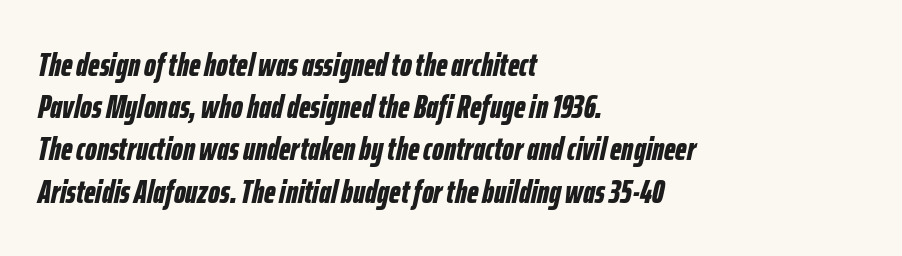
The image shows 33 px bold, condensed type, italic (leaning right); set left-aligned, normal line spacing (1.28x), normal letter spacing, not underlined; low stroke contrast and a medium x-height.
